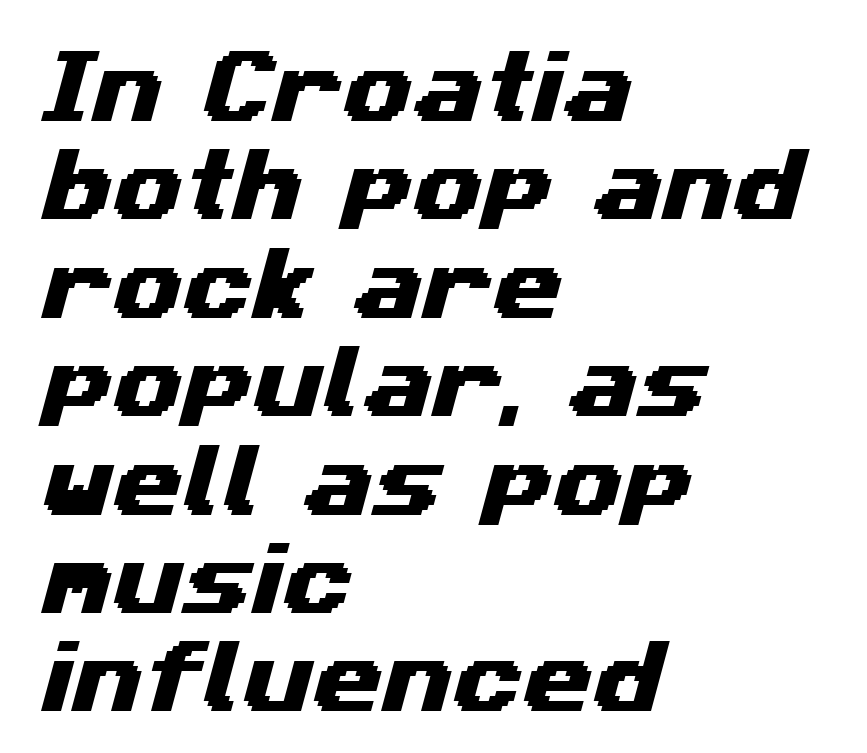
This rendering uses left alignment, leaving the right contour irregular. The zone under the glyphs is completely vacant. This is sans-serif lettering, the kind often seen on screens and signage. The letters advance in unequal steps, a hallmark of proportional type. What stands out about the letter spacing? Nothing — it is the standard amount.
